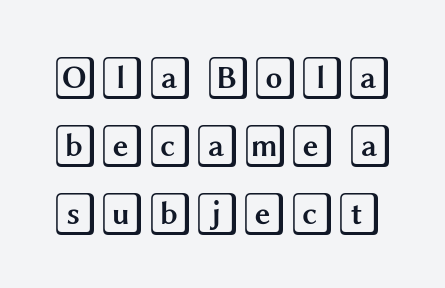
{"italic": "no", "width": "wide", "x_height": "large", "underline": "no", "line_spacing": "normal", "line_spacing_ratio": 1.58, "letter_spacing": "normal", "letter_spacing_em": 0.0, "glyph_px": 43}
